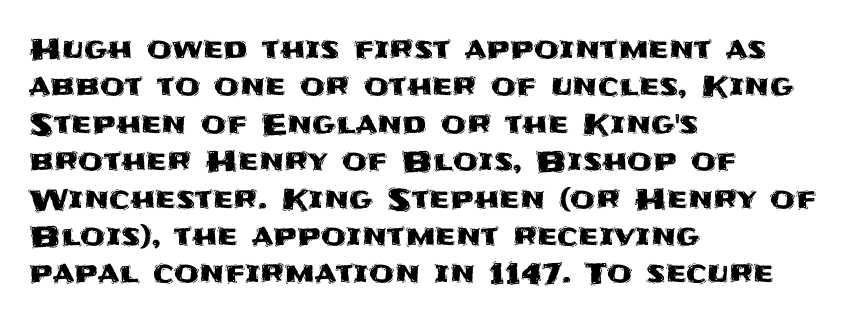
{"serif": "no", "italic": "no", "width": "normal", "stroke_contrast": "medium", "x_height": "large", "monospaced": "no", "underline": "no", "align": "left", "line_spacing": "normal", "line_spacing_ratio": 1.29, "letter_spacing": "normal", "letter_spacing_em": 0.0, "glyph_px": 29}
